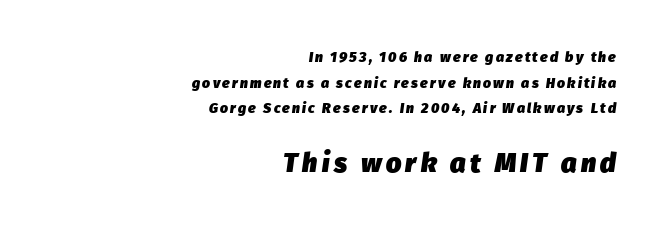
The strokes are fattened all the way to bold. In terms of posture, this sample is oblique. Layout note: lines flush right. Nobody drew a line under any word here. The later block is typeset at a bigger size than the earlier block.
